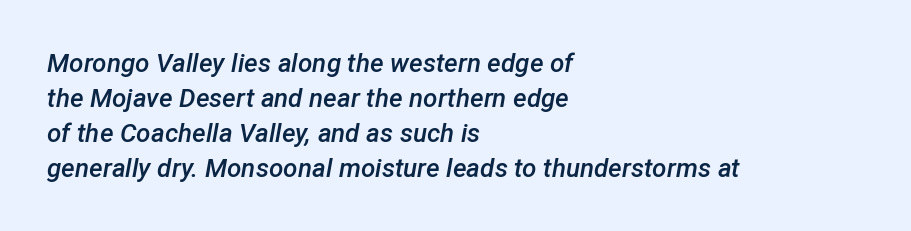
Q: Is the text bold? A: Semi-bold.
Q: Is the text italic (slanted)? A: Yes, it leans right by about 12 degrees.
Q: Is the text underlined? A: No.
Q: How is the paragraph aligned? A: Left-aligned.
Q: Is the spacing between letters normal or unusually wide? A: Normal.
Q: Is the spacing between lines tight, normal or loose? A: Normal.
